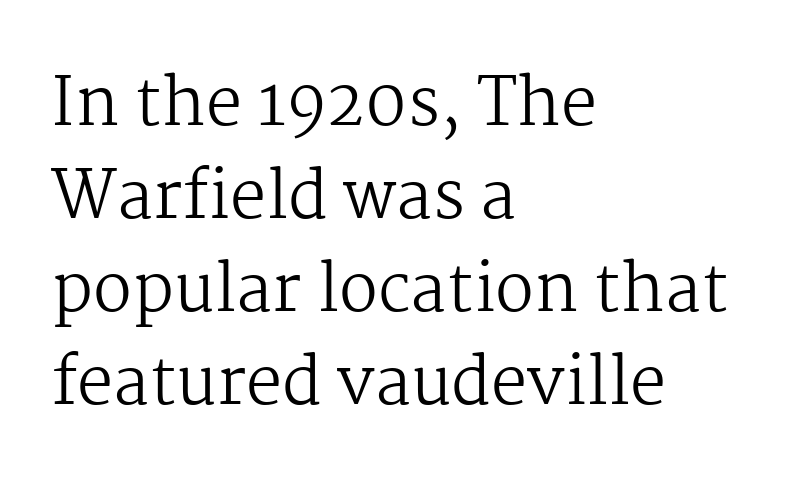
Q: Is the text bold? A: No.
Q: Is the text italic (slanted)? A: No, it is upright.
Q: Is the typeface a serif or a sans-serif typeface? A: Serif.
Q: Is the text underlined? A: No.
Q: How is the paragraph aligned? A: Left-aligned.
Q: Is the spacing between letters normal or unusually wide? A: Normal.
Q: Is the spacing between lines tight, normal or loose? A: Normal.
Q: Width (condensed, normal, or wide)? A: Normal.
Q: Stroke contrast? A: Medium.
Q: x-height? A: Medium.
Q: Monospaced? A: No.
